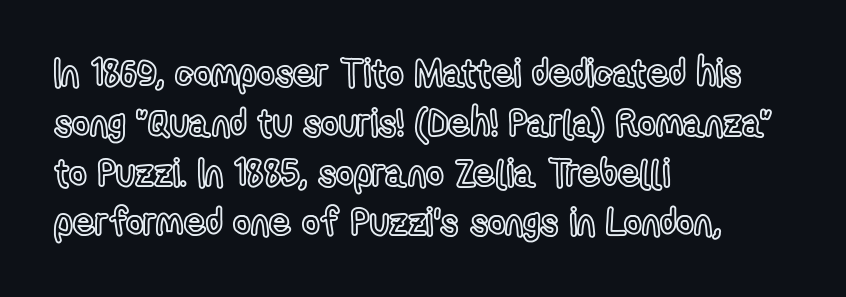
{"italic": "no", "width": "condensed", "x_height": "medium", "monospaced": "no", "underline": "no", "align": "left", "line_spacing": "normal", "line_spacing_ratio": 1.31, "letter_spacing": "normal", "letter_spacing_em": 0.0, "glyph_px": 38}
